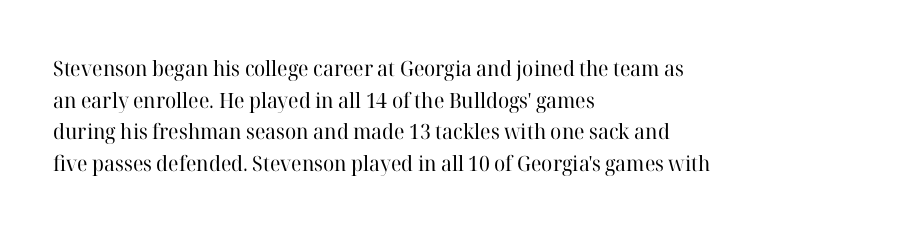
Style check: upright. Leftover space on each line is placed entirely after the last word. The rows are spaced the way most documents space them. The font is comparable to plain body text, perhaps lighter. Honestly, there is no underline to notice here at all. Nobody touched the tracking dial on this one.
